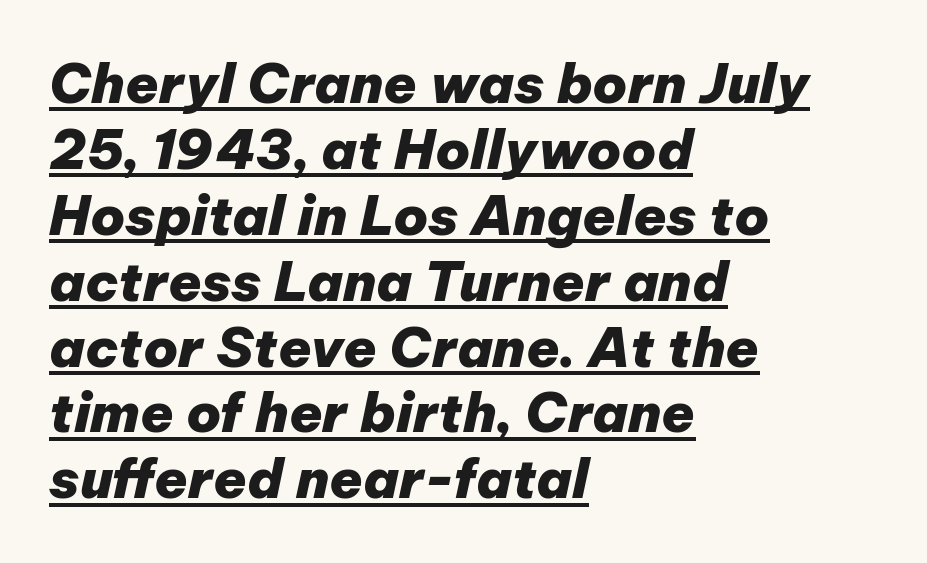
The image shows 54 px heavy type, italic (leaning right); set left-aligned, line spacing 1.22x, normal letter spacing, underlined; low stroke contrast and a medium x-height.
